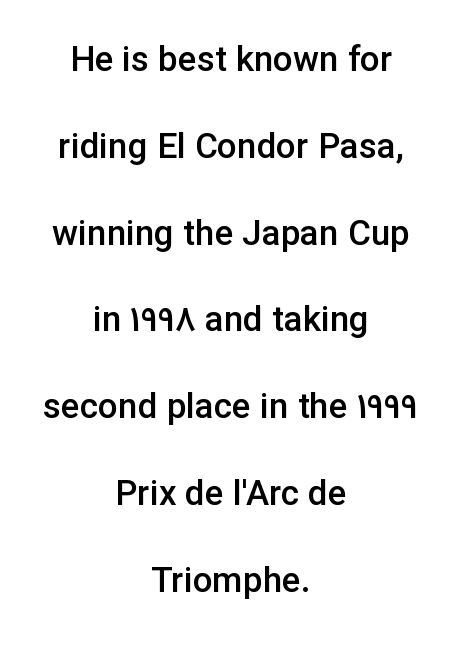
The image shows 35 px semibold sans-serif type, upright; set centered, loose line spacing (2.48x), normal letter spacing, not underlined; low stroke contrast and a medium x-height.
